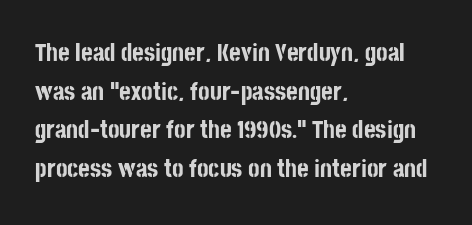
{"italic": "no", "bold": "yes", "underline": "no", "align": "left", "line_spacing": "normal", "line_spacing_ratio": 1.55, "letter_spacing": "normal", "letter_spacing_em": 0.0, "glyph_px": 25}
